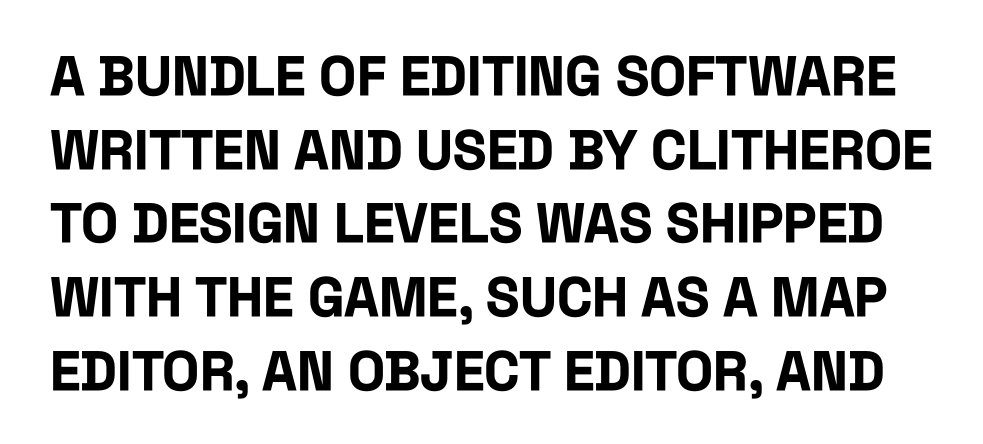
Q: Is the text bold? A: Yes.
Q: Is the text italic (slanted)? A: No, it is upright.
Q: Is the typeface a serif or a sans-serif typeface? A: Sans-serif.
Q: Is the text underlined? A: No.
Q: Is the spacing between letters normal or unusually wide? A: Normal.
Q: Is the spacing between lines tight, normal or loose? A: Normal.
Q: Width (condensed, normal, or wide)? A: Condensed.
Q: Stroke contrast? A: Low.
Q: x-height? A: Large.
Q: Monospaced? A: No.
